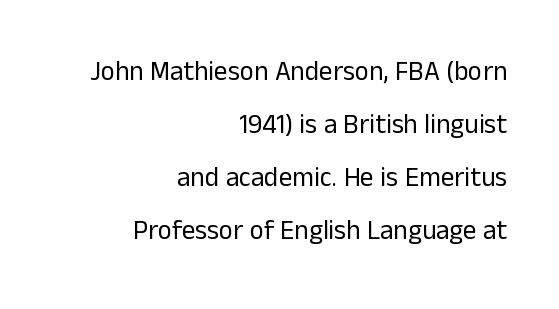
No heavy texture on the line: the type isn't bold. Characters remain perfectly vertical along every line. A typesetter would call this zero additional tracking. Does the copy run flush right? Yes — the right margin is perfectly even. The string is rendered with underlining switched off.
